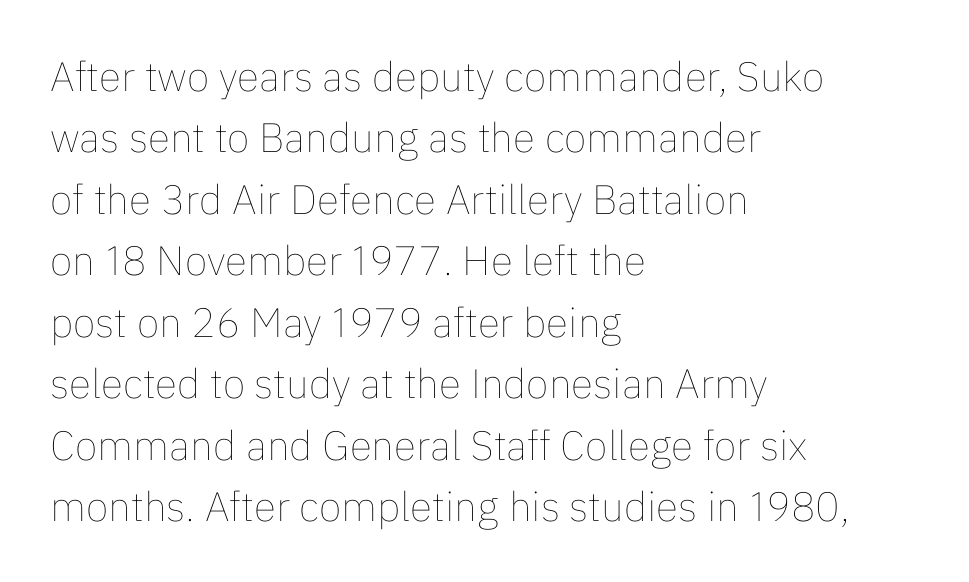
You could not count columns in this text — the font is proportionally spaced. Any mark beneath the type? The region is blank. A roman cut, with each character standing at attention. Students, note that the glyphs here touch the page at normal intervals. Vertical stems look standard width or narrower in stroke.
